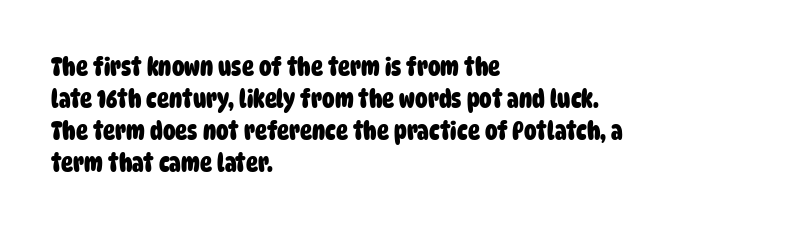
The image shows 25 px bold type; set left-aligned, normal line spacing (1.28x), normal letter spacing, not underlined.
